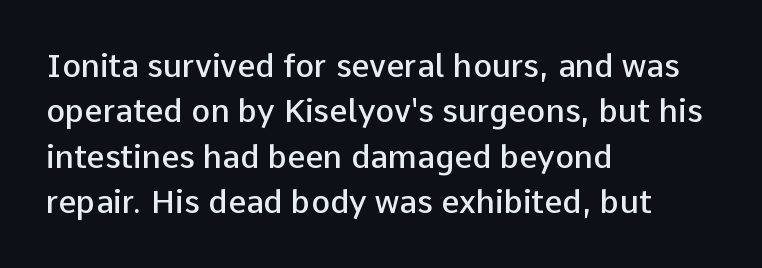
{"serif": "no", "italic": "no", "bold": "semi", "weight": "semibold", "width": "normal", "stroke_contrast": "low", "x_height": "medium", "monospaced": "no", "underline": "no", "align": "left", "line_spacing": "normal", "line_spacing_ratio": 1.42, "letter_spacing": "normal", "letter_spacing_em": 0.0, "glyph_px": 32}
